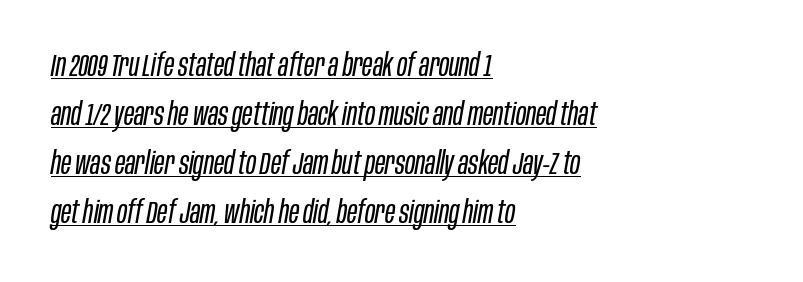
The image shows 31 px regular-weight, condensed type, italic (leaning right); set left-aligned, normal line spacing (1.58x), normal letter spacing, underlined; low stroke contrast and a large x-height.
